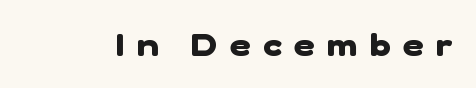
{"serif": "no", "bold": "yes", "weight": "heavy", "width": "normal", "stroke_contrast": "low", "x_height": "medium", "monospaced": "no", "underline": "no", "letter_spacing": "wide", "letter_spacing_em": 0.39, "glyph_px": 32}
